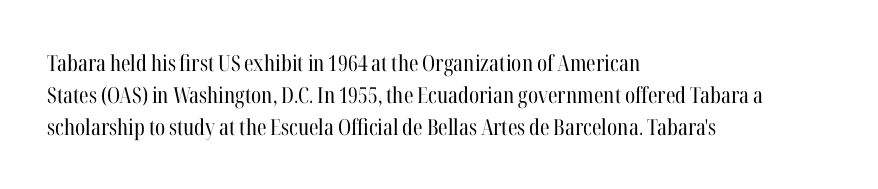
This sample uses an upright cut, with every glyph sitting square on the baseline. Check the space under the baseline: it is left empty. These lines are set flush left with a ragged right edge. Weight: not bold — regular or lighter.
